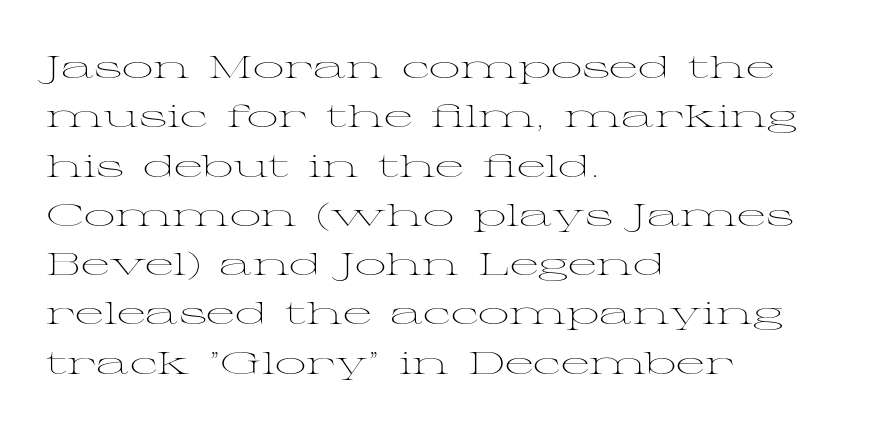
Q: Is the text bold? A: No.
Q: Is the text italic (slanted)? A: No, it is upright.
Q: Is the typeface a serif or a sans-serif typeface? A: Serif.
Q: Is the text underlined? A: No.
Q: How is the paragraph aligned? A: Left-aligned.
Q: Is the spacing between letters normal or unusually wide? A: Normal.
Q: Is the spacing between lines tight, normal or loose? A: Normal.
Q: Width (condensed, normal, or wide)? A: Wide.
Q: Stroke contrast? A: Medium.
Q: x-height? A: Medium.
Q: Monospaced? A: No.
